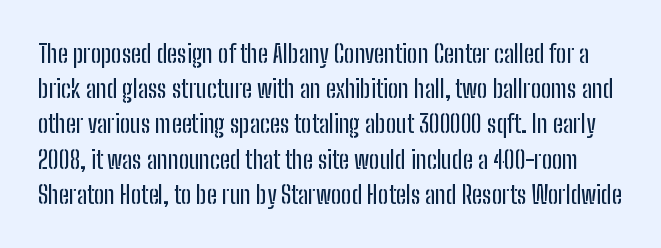
The image shows 25 px text type, upright; set normal line spacing (1.41x), normal letter spacing, not underlined.
